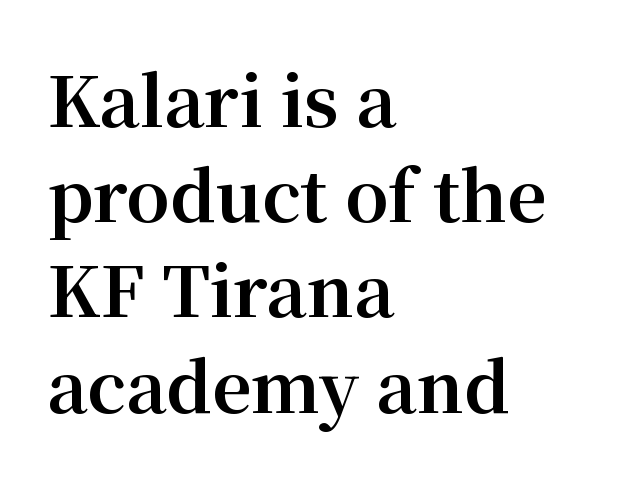
The image shows 69 px bold serif type, upright; set left-aligned, normal line spacing (1.38x), normal letter spacing, not underlined; medium stroke contrast and a medium x-height.
